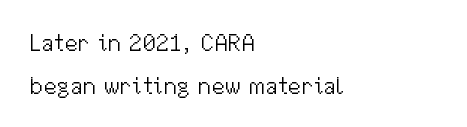
Q: Is the text bold? A: No.
Q: Is the text italic (slanted)? A: No, it is upright.
Q: Is the text underlined? A: No.
Q: How is the paragraph aligned? A: Left-aligned.
Q: Is the spacing between letters normal or unusually wide? A: Normal.
